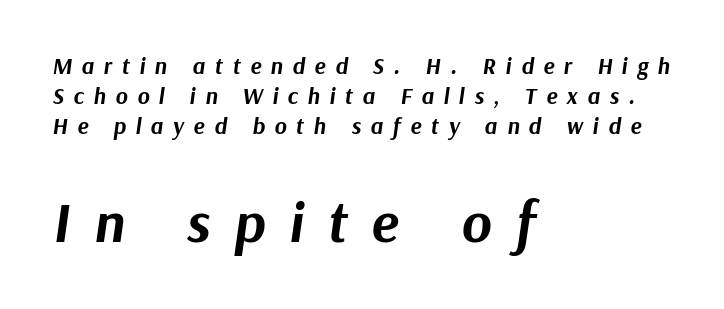
Q: Is the text bold? A: Yes.
Q: Is the text italic (slanted)? A: Yes, it leans right by about 9 degrees.
Q: Is the text underlined? A: No.
Q: How is the paragraph aligned? A: Left-aligned.
Q: Is the spacing between letters normal or unusually wide? A: Unusually wide.
Q: Is the spacing between lines tight, normal or loose? A: Normal.
Q: Which block of text is set in a larger size, the first (top) or the second (bottom)? A: The second (bottom) one.
Q: Width (condensed, normal, or wide)? A: Normal.
Q: Stroke contrast? A: Medium.
Q: x-height? A: Medium.
Q: Monospaced? A: No.
